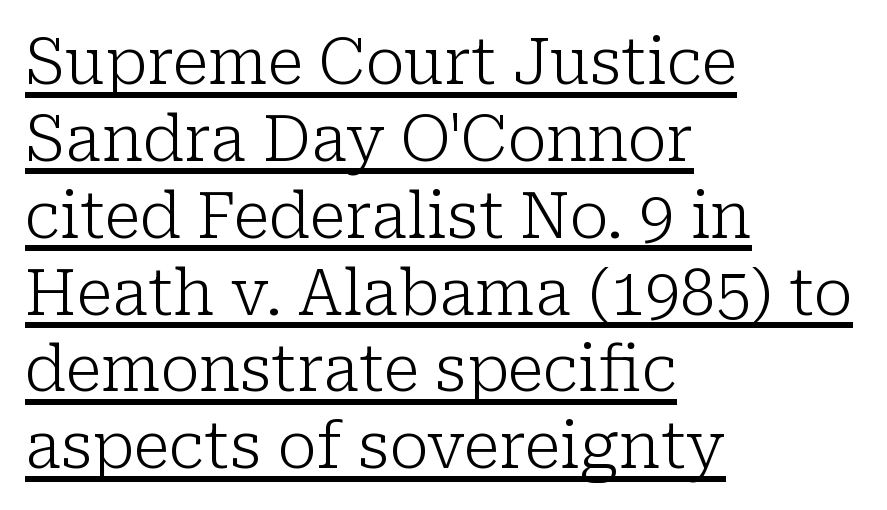
Q: Is the text bold? A: No.
Q: Is the text italic (slanted)? A: No, it is upright.
Q: Is the typeface a serif or a sans-serif typeface? A: Serif.
Q: Is the text underlined? A: Yes.
Q: How is the paragraph aligned? A: Left-aligned.
Q: Is the spacing between letters normal or unusually wide? A: Normal.
Q: Width (condensed, normal, or wide)? A: Normal.
Q: Stroke contrast? A: Low.
Q: x-height? A: Medium.
Q: Monospaced? A: No.
